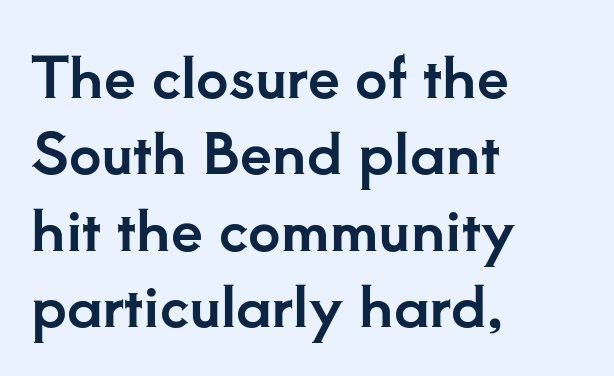
Visually the block forms a straight wall on the left and a jagged coastline on the right. Characters remain perfectly vertical along every line. Nobody touched the tracking dial on this one. A serif font was chosen for this passage.
